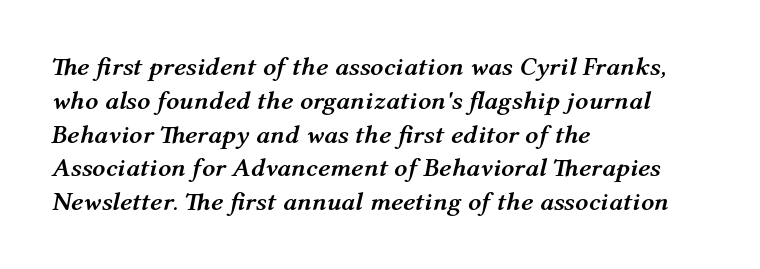
{"italic": "yes", "lean": "right", "slant_degrees": 12, "bold": "yes", "underline": "no", "align": "left", "line_spacing": "normal", "line_spacing_ratio": 1.3, "letter_spacing": "normal", "letter_spacing_em": 0.0, "glyph_px": 26}
